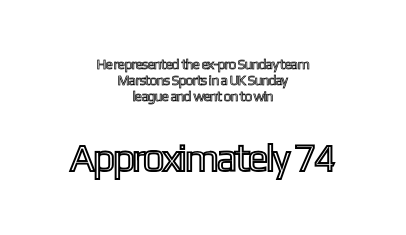
The rendering keeps characters at their native spacing. Does the lettering tilt? It doesn't — this is upright. Proportional: the letters do not fall into vertical columns. Anything drawn beneath the words? Only blank space. Rows of type sit shoulder to shoulder in the vertical direction.
